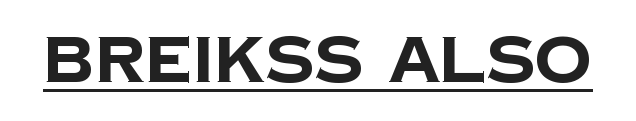
The image shows 64 px bold sans-serif type; set normal letter spacing, underlined; low stroke contrast and a large x-height.
